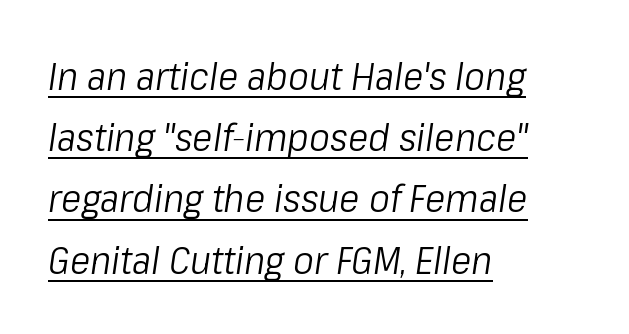
Counters stay open thanks to moderate or lighter strokes. Emphasis is given by a line drawn under the lettering. Designer's note — italics engaged. How are the letters spaced? Ordinarily, with no added tracking. Varying glyph widths throughout — classic text-font behaviour.
